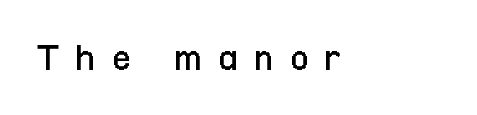
Letters have the restrained weight of plain body copy at most. Varying glyph widths throughout — classic text-font behaviour. Observe the absence of serifs on each vertical stroke in this sample. The passage shown is not underscored anywhere. When letters stand straight like this, we call the style roman or upright. Someone cranked the tracking dial way up on this one.
